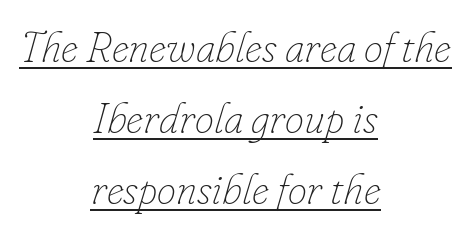
Horizontally, the lines are justified to the midpoint only. The axis of the letterforms is tilted away from vertical. Emphasis is given by a line drawn under the lettering. The rendering uses a moderate line-height, typical for paragraphs. Is this a fixed-width face? No — the glyphs have proportional, varying widths. Default kerning and tracking; the words read as compact shapes.
